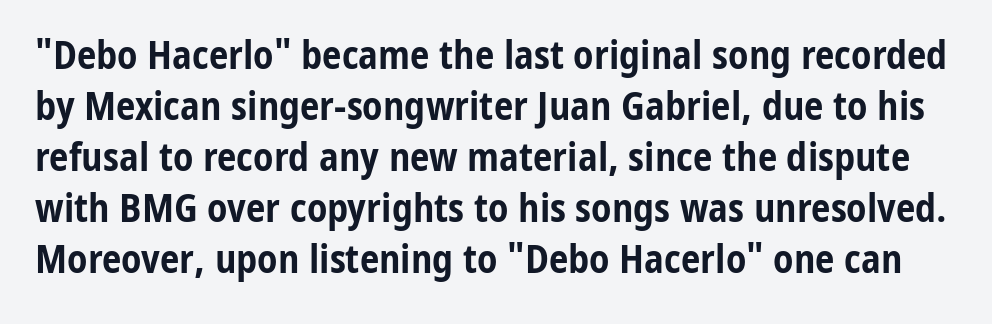
Q: Is the text bold? A: Yes.
Q: Is the text italic (slanted)? A: No, it is upright.
Q: Is the typeface a serif or a sans-serif typeface? A: Sans-serif.
Q: Is the text underlined? A: No.
Q: Is the spacing between letters normal or unusually wide? A: Normal.
Q: Is the spacing between lines tight, normal or loose? A: Normal.
Q: Width (condensed, normal, or wide)? A: Condensed.
Q: Stroke contrast? A: Low.
Q: x-height? A: Medium.
Q: Monospaced? A: No.
